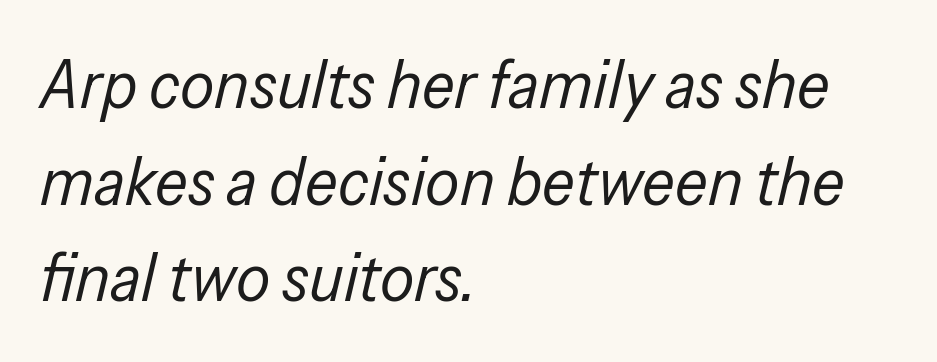
Q: Is the text bold? A: No.
Q: Is the text italic (slanted)? A: Yes, it leans right by about 13 degrees.
Q: Is the text underlined? A: No.
Q: How is the paragraph aligned? A: Left-aligned.
Q: Is the spacing between letters normal or unusually wide? A: Normal.
Q: Is the spacing between lines tight, normal or loose? A: Normal.
Q: Width (condensed, normal, or wide)? A: Condensed.
Q: Stroke contrast? A: Low.
Q: x-height? A: Medium.
Q: Monospaced? A: No.
